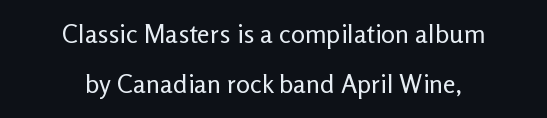
Every row of glyphs is offset so its center matches the block's center. The gaps between neighbouring characters are ordinary and unremarkable. This reads as an unemphasized weight, regular at the heaviest. Style check: upright.
